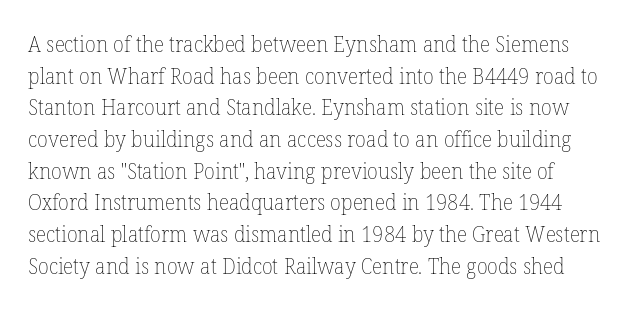
Baseline-to-baseline distance is the conventional proportion of letter height. When letters stand straight like this, we call the style roman or upright. The foot of each line stays bare and open. Is the letter spacing exaggerated? No — it looks like the ordinary default. The strokes carry an ordinary text weight at most.
